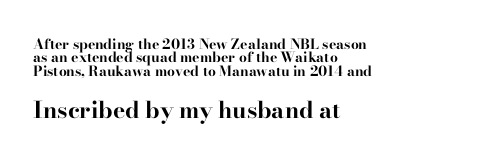
{"italic": "no", "bold": "yes", "underline": "no", "align": "left", "line_spacing": "tight", "line_spacing_ratio": 0.96, "letter_spacing": "normal", "letter_spacing_em": 0.0, "larger_block": "second", "size_ratio": 1.64, "glyph_px": 23}
